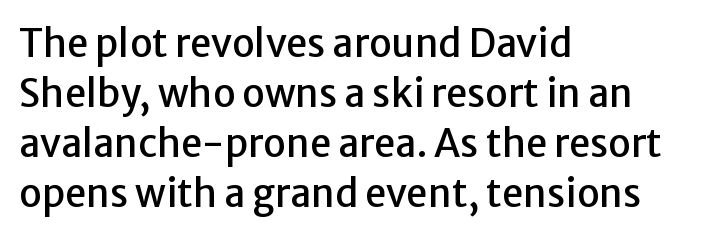
{"serif": "no", "italic": "no", "width": "normal", "stroke_contrast": "low", "x_height": "medium", "monospaced": "no", "underline": "no", "align": "left", "line_spacing": "normal", "line_spacing_ratio": 1.32, "letter_spacing": "normal", "letter_spacing_em": 0.0, "glyph_px": 38}
